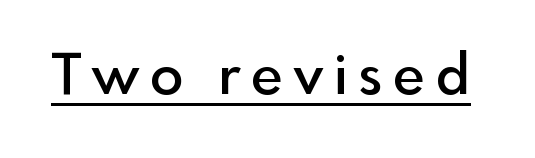
The image shows 55 px semibold sans-serif type, upright; set unusually wide letter spacing (+0.2 em), underlined; a small x-height.
